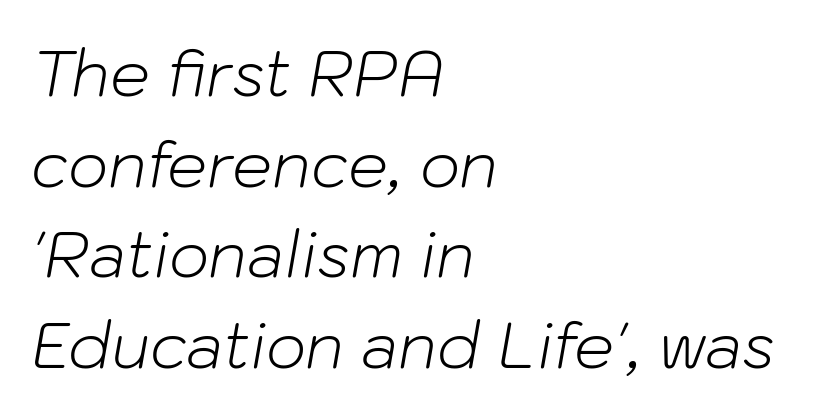
The rendering anchors every line to the left-hand side. The rendering uses natural spacing where letterforms have individual widths. There's an unmistakable incline to the writing here. Weight: in the light-to-regular range. Standard letterfit; no display-style spreading of the glyphs.
